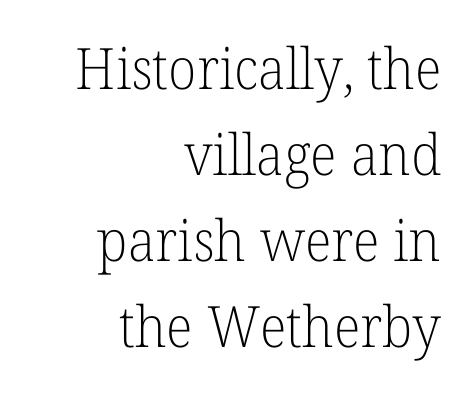
{"serif": "yes", "italic": "no", "bold": "no", "weight": "light", "width": "normal", "stroke_contrast": "low", "x_height": "medium", "monospaced": "no", "underline": "no", "align": "right", "line_spacing": "normal", "line_spacing_ratio": 1.51, "letter_spacing": "normal", "letter_spacing_em": 0.0, "glyph_px": 57}
